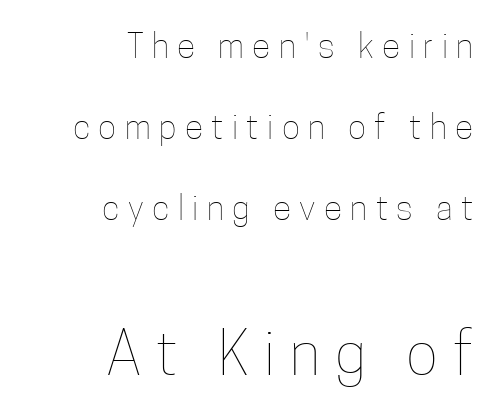
The image shows 60 px thin, condensed type, upright; set right-aligned, loose line spacing (2.38x), unusually wide letter spacing (+0.25 em), not underlined; the second (bottom) block is 1.76x larger; low stroke contrast and a medium x-height.
